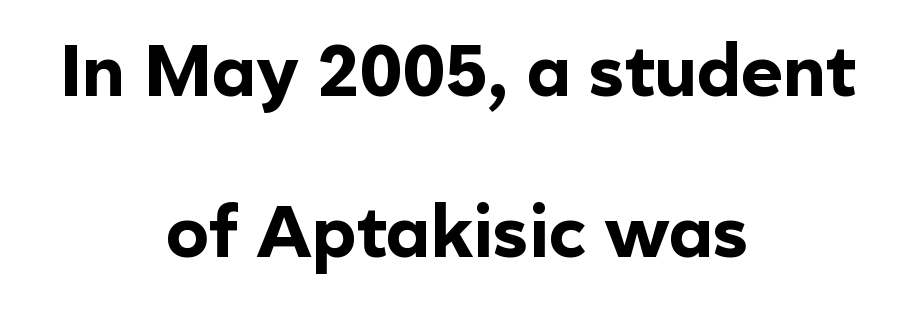
{"serif": "no", "italic": "no", "bold": "yes", "weight": "bold", "width": "normal", "x_height": "medium", "monospaced": "no", "underline": "no", "align": "center", "line_spacing": "loose", "line_spacing_ratio": 2.24, "letter_spacing": "normal", "letter_spacing_em": 0.0, "glyph_px": 72}
